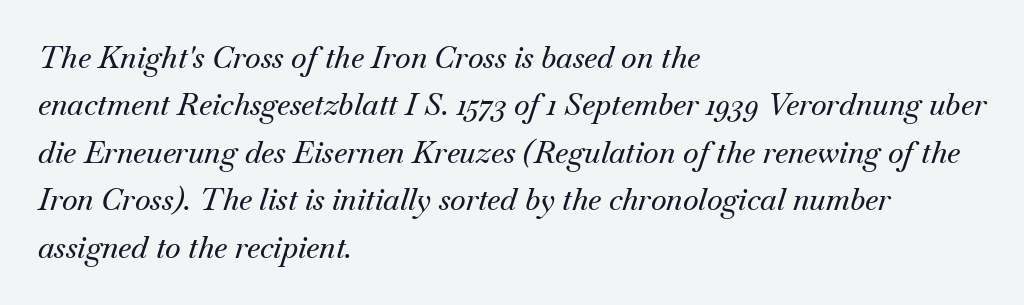
Decoration check: the copy has no underline. Look at the tracking — it's just the regular setting, nothing added. Proportional: the letters do not fall into vertical columns. Summary of vertical rhythm: regular, with standard interline spacing.
